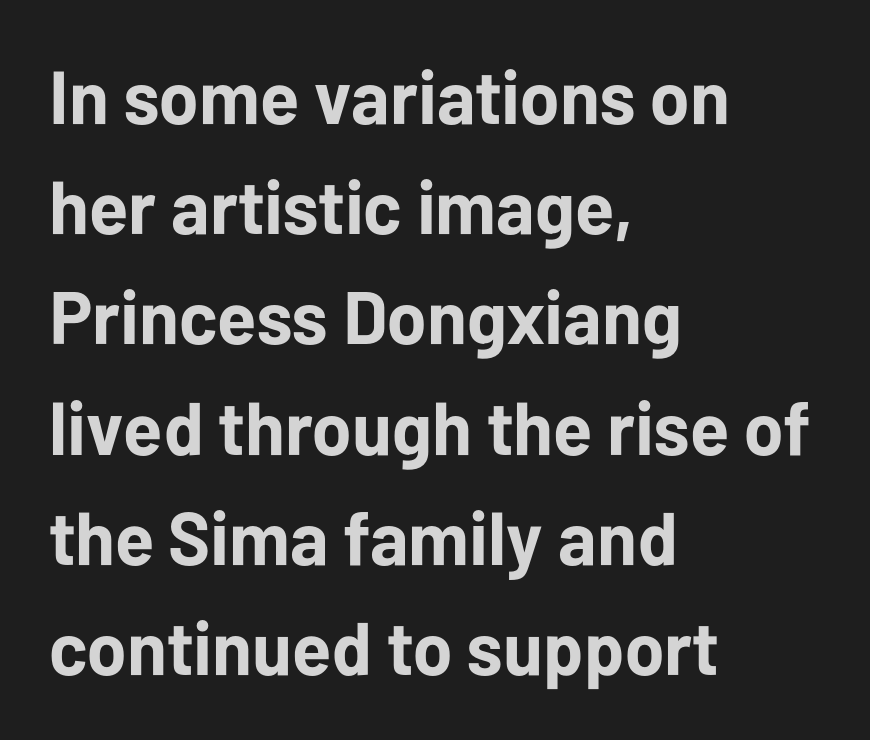
The image shows 75 px bold sans-serif type, upright; set left-aligned, normal line spacing (1.47x), normal letter spacing, not underlined; low stroke contrast and a medium x-height.
